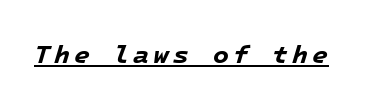
Q: Is the text bold? A: Yes.
Q: Is the text italic (slanted)? A: Yes, it leans right by about 16 degrees.
Q: Is the text underlined? A: Yes.
